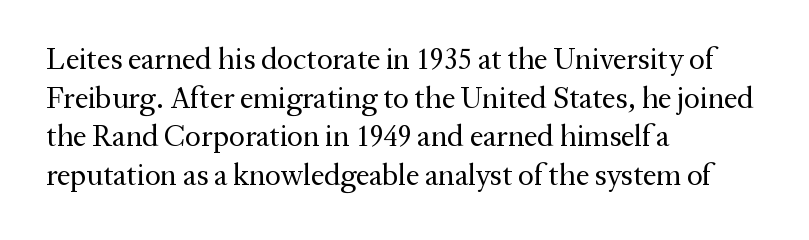
The image shows 30 px regular-weight serif type, upright; set left-aligned, normal line spacing (1.29x), normal letter spacing, not underlined; medium stroke contrast and a medium x-height.
